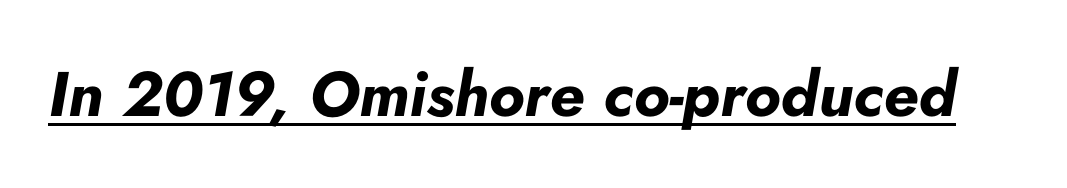
The image shows 63 px bold type, italic (leaning right); set normal letter spacing, underlined; low stroke contrast and a small x-height.
